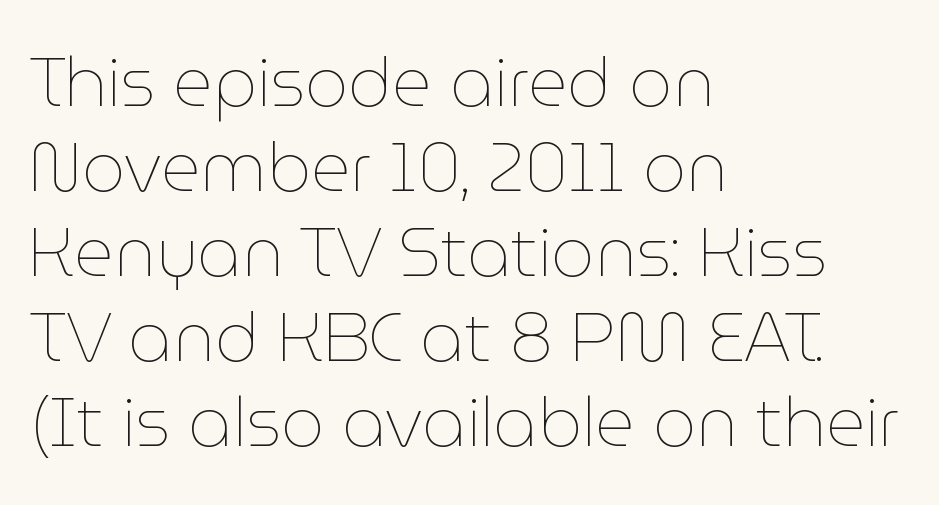
Q: Is the text bold? A: No.
Q: Is the text italic (slanted)? A: No, it is upright.
Q: Is the text underlined? A: No.
Q: How is the paragraph aligned? A: Left-aligned.
Q: Is the spacing between letters normal or unusually wide? A: Normal.
Q: Is the spacing between lines tight, normal or loose? A: Normal.
Q: Width (condensed, normal, or wide)? A: Normal.
Q: Stroke contrast? A: Low.
Q: x-height? A: Medium.
Q: Monospaced? A: No.
